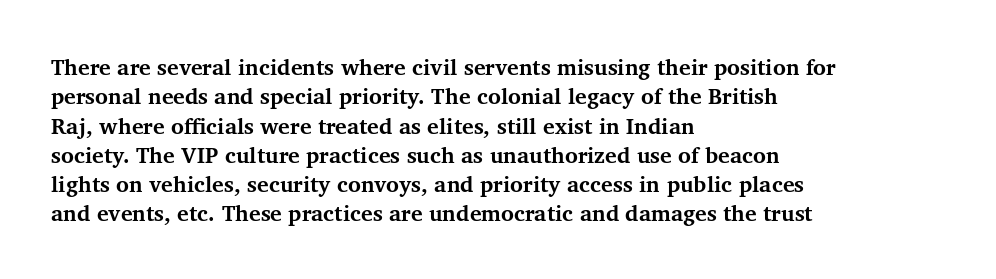
The image shows 22 px bold type, upright; set left-aligned, normal line spacing (1.33x), normal letter spacing, not underlined.
